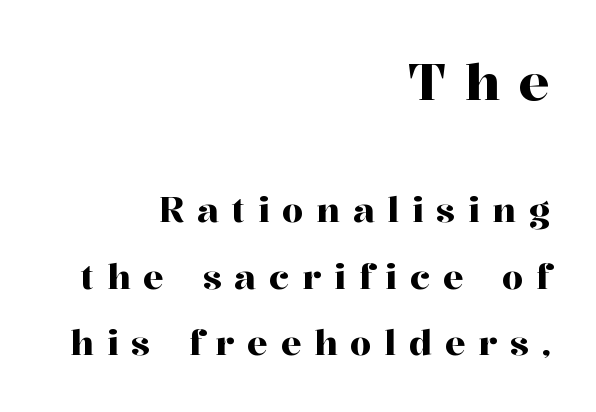
{"serif": "yes", "italic": "no", "width": "normal", "stroke_contrast": "high", "x_height": "medium", "monospaced": "no", "underline": "no", "align": "right", "line_spacing": "loose", "line_spacing_ratio": 1.95, "letter_spacing": "wide", "letter_spacing_em": 0.38, "larger_block": "first", "size_ratio": 1.5, "glyph_px": 51}
